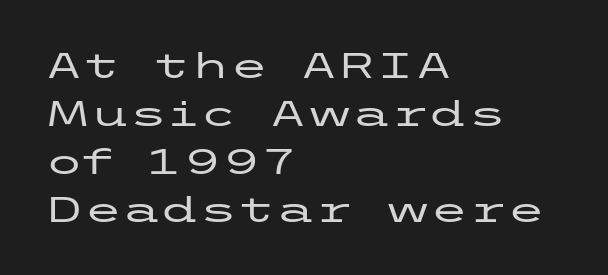
The designer left line spacing at the default. Which margin do the lines hug? The left one — the right edge is uneven. Every character sits straight up, as roman type does. The gap between lines stays unmarked.
